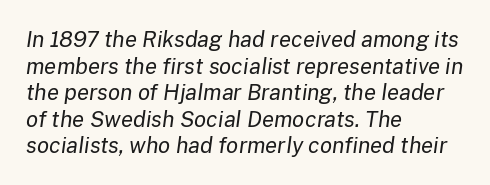
Slanted lettering throughout. Bold? No — there's no thickening of the strokes. The rendering anchors every line to the left-hand side. Beneath every word, the page is bare. Nobody touched the tracking dial on this one.
